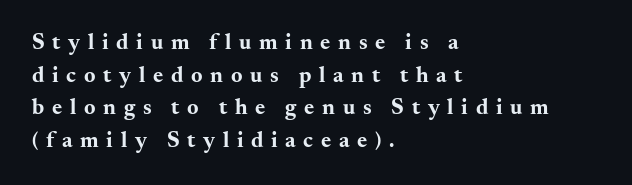
{"italic": "no", "bold": "yes", "underline": "no", "align": "left", "line_spacing": "normal", "line_spacing_ratio": 1.48, "letter_spacing": "wide", "letter_spacing_em": 0.35, "glyph_px": 22}
